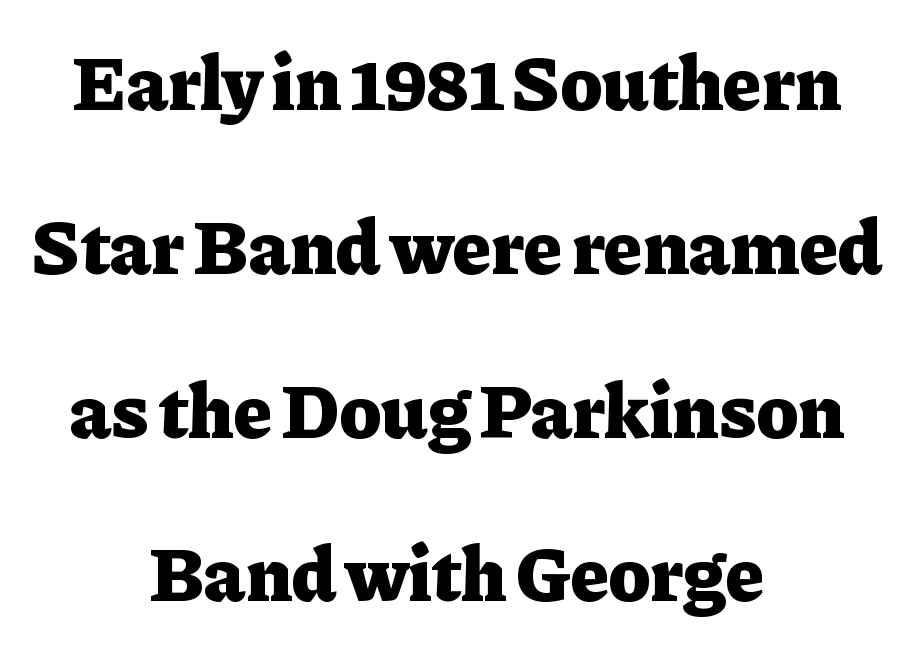
Tracking here is standard; glyphs follow each other at the usual distance. A dark, heavy texture on the line: the type is bold. Where is the straight margin? There isn't one; the lines are centered. Whoever set this chose breathing room over compactness in the vertical rhythm. The passage shown is typed in a proportional face where columns would drift.
